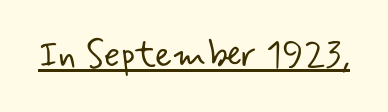
Q: Is the text bold? A: No.
Q: Is the typeface a serif or a sans-serif typeface? A: Sans-serif.
Q: Is the text underlined? A: Yes.
Q: Is the spacing between letters normal or unusually wide? A: Normal.
Q: Width (condensed, normal, or wide)? A: Normal.
Q: Stroke contrast? A: Low.
Q: x-height? A: Small.
Q: Monospaced? A: No.
